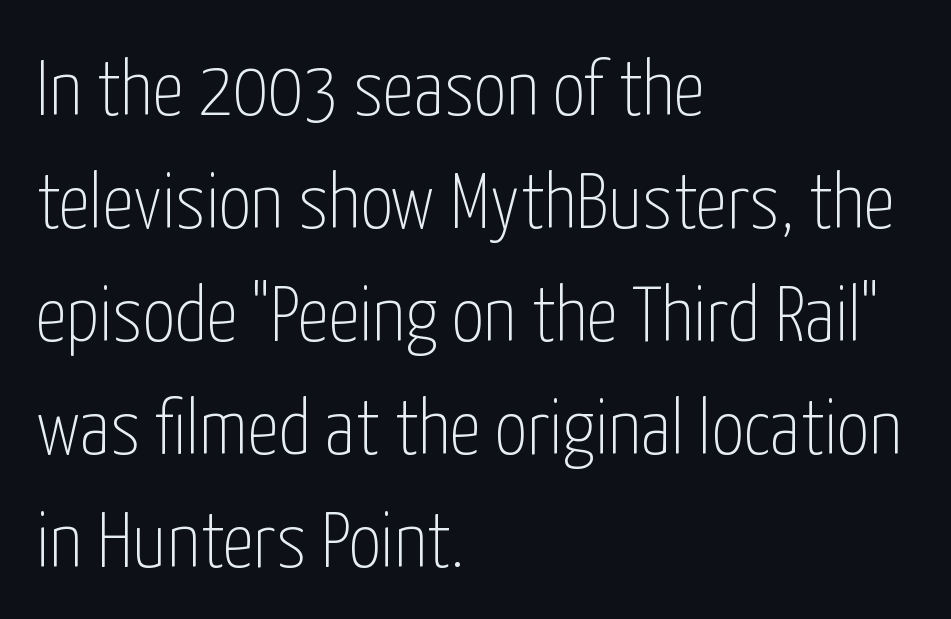
{"serif": "no", "italic": "no", "bold": "no", "weight": "thin", "width": "condensed", "stroke_contrast": "low", "x_height": "medium", "monospaced": "no", "underline": "no", "align": "left", "line_spacing": "normal", "line_spacing_ratio": 1.43, "letter_spacing": "normal", "letter_spacing_em": 0.0, "glyph_px": 79}
